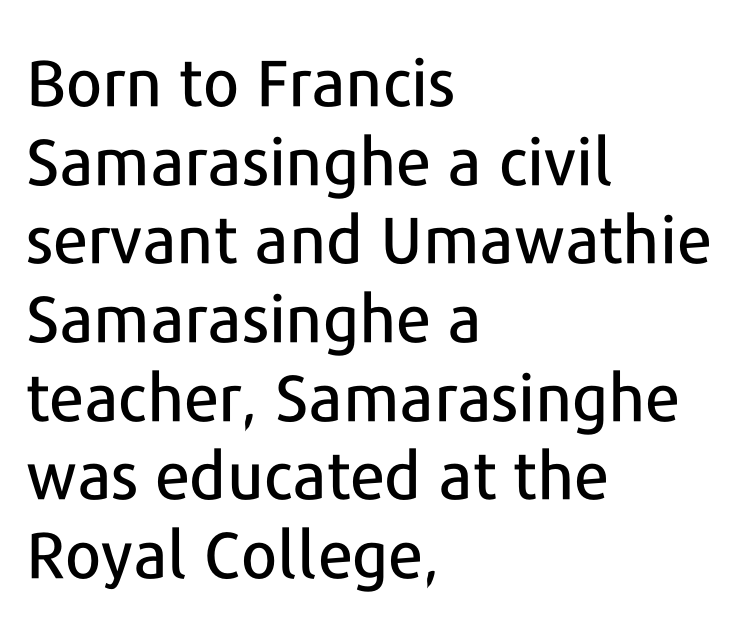
Q: Is the text italic (slanted)? A: No, it is upright.
Q: Is the typeface a serif or a sans-serif typeface? A: Sans-serif.
Q: Is the text underlined? A: No.
Q: How is the paragraph aligned? A: Left-aligned.
Q: Is the spacing between letters normal or unusually wide? A: Normal.
Q: Width (condensed, normal, or wide)? A: Normal.
Q: Stroke contrast? A: Low.
Q: x-height? A: Medium.
Q: Monospaced? A: No.
